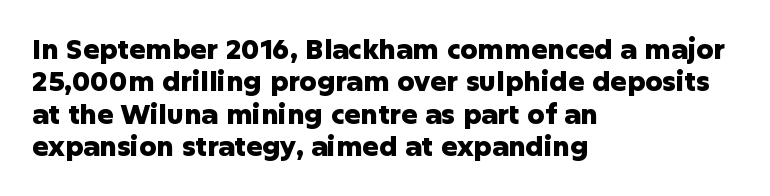
Q: Is the text bold? A: Yes.
Q: Is the text italic (slanted)? A: No, it is upright.
Q: Is the text underlined? A: No.
Q: How is the paragraph aligned? A: Left-aligned.
Q: Is the spacing between letters normal or unusually wide? A: Normal.
